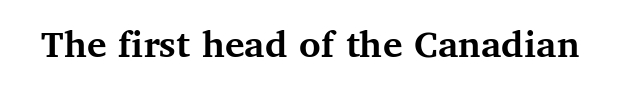
The image shows 41 px semibold serif type, upright; set normal letter spacing, not underlined; medium stroke contrast and a medium x-height.
